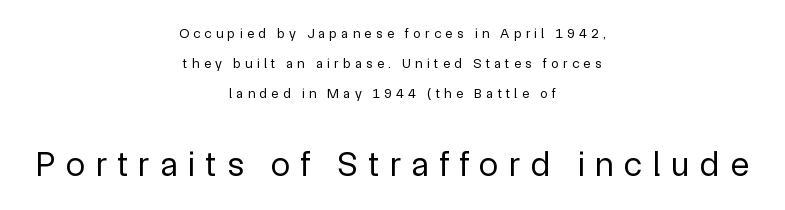
The image shows 35 px regular-weight sans-serif type, upright; set centered, loose line spacing (2.14x), unusually wide letter spacing (+0.3 em), not underlined; the second (bottom) block is 2.5x larger; a medium x-height.
